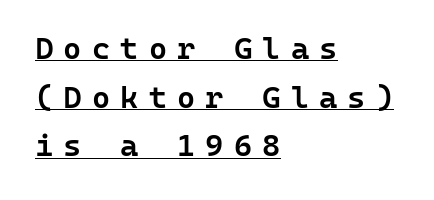
The specimen reads as upright at a glance. The rendering uses a moderate line-height, typical for paragraphs. Here the glyphs are tracked loosely, breaking word shapes into spaced letters. The lines are quadded left. Each letter's strokes conclude bluntly, with no projecting serifs.
